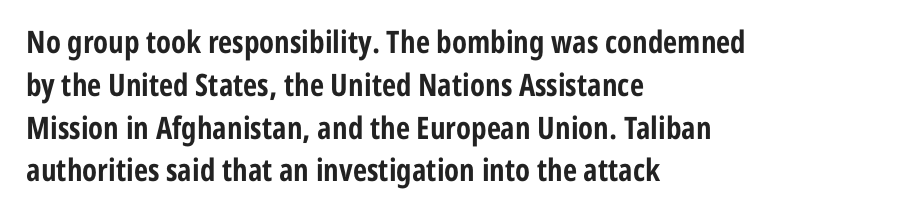
Has an underline been added? It has not. Observe the absence of serifs on each vertical stroke in this sample. The ragged edge is on the right, which tells us the setting is flush left. These lines carry a lot of weight — the face is fully bold.
